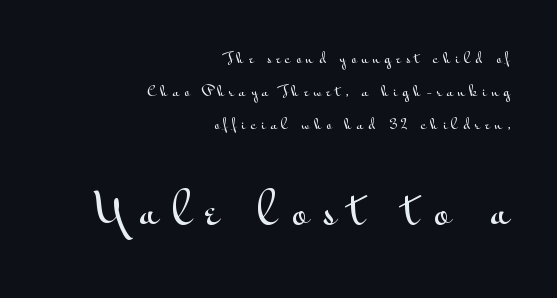
The image shows 42 px wide sans-serif type; set right-aligned, loose line spacing (2.36x), unusually wide letter spacing (+0.36 em), not underlined; the second (bottom) block is 3.0x larger; medium stroke contrast and a small x-height.
